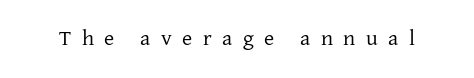
Caption: face not bold, strokes unweighted. There is plenty of visible air inserted between adjacent glyphs. This rendering features lettering with no underline. A roman cut, with each character standing at attention.
